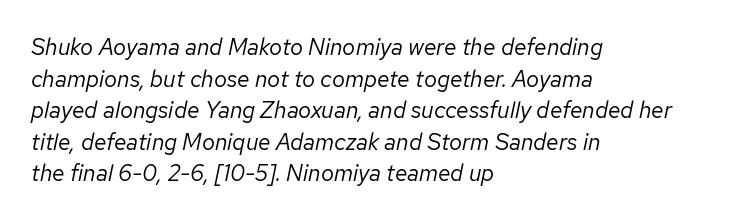
Q: Is the text bold? A: No.
Q: Is the text italic (slanted)? A: Yes, it leans right by about 12 degrees.
Q: Is the text underlined? A: No.
Q: How is the paragraph aligned? A: Left-aligned.
Q: Is the spacing between letters normal or unusually wide? A: Normal.
Q: Is the spacing between lines tight, normal or loose? A: Normal.
